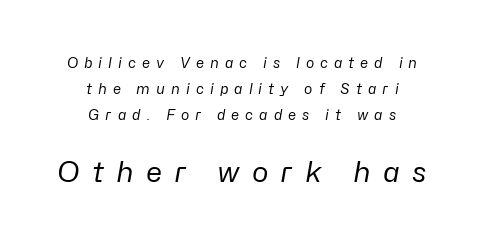
The image shows 28 px regular-weight type, italic (leaning right); set centered, line spacing 1.84x, unusually wide letter spacing (+0.43 em), not underlined; the second (bottom) block is 2.0x larger; low stroke contrast and a medium x-height.
